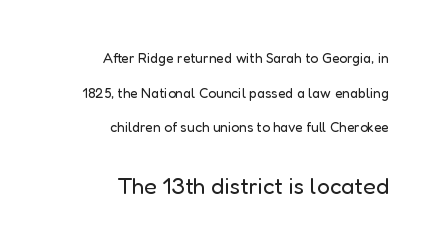
Q: Is the text bold? A: No.
Q: Is the text italic (slanted)? A: No, it is upright.
Q: Is the text underlined? A: No.
Q: How is the paragraph aligned? A: Right-aligned.
Q: Is the spacing between letters normal or unusually wide? A: Normal.
Q: Is the spacing between lines tight, normal or loose? A: Loose.
Q: Which block of text is set in a larger size, the first (top) or the second (bottom)? A: The second (bottom) one.
